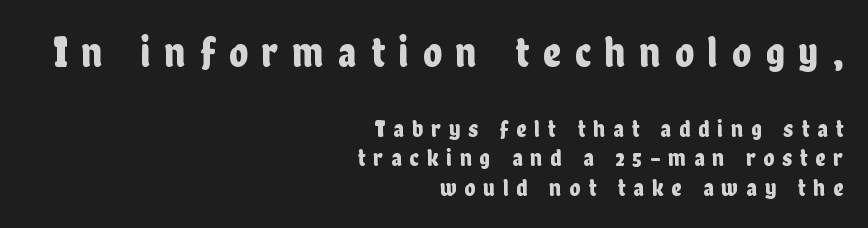
The image shows 44 px condensed sans-serif type, upright; set right-aligned, line spacing 1.19x, unusually wide letter spacing (+0.32 em), not underlined; the first (top) block is 1.76x larger; low stroke contrast and a medium x-height.
